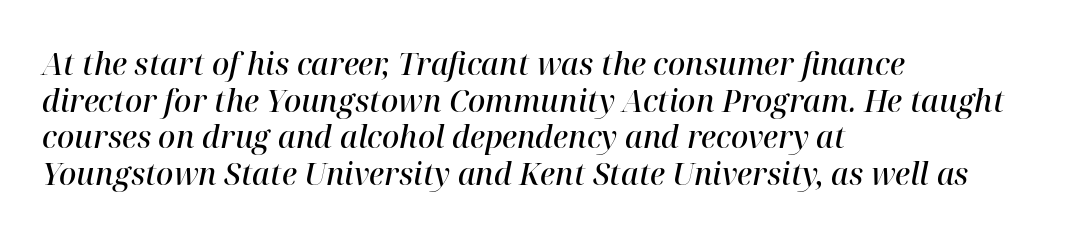
{"serif": "yes", "italic": "yes", "lean": "right", "slant_degrees": 12, "bold": "semi", "weight": "semibold", "width": "normal", "stroke_contrast": "high", "x_height": "medium", "monospaced": "no", "underline": "no", "align": "left", "line_spacing_ratio": 1.22, "letter_spacing": "normal", "letter_spacing_em": 0.0, "glyph_px": 30}
